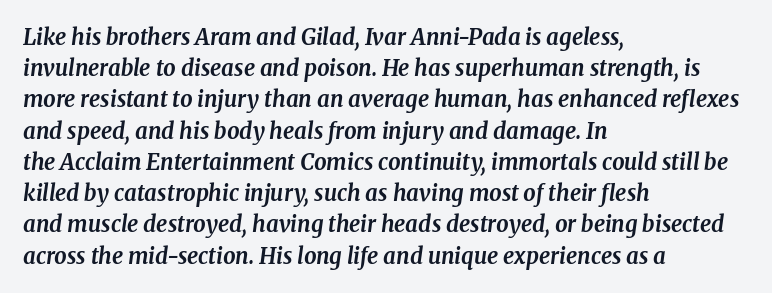
Q: Is the text bold? A: Yes.
Q: Is the text italic (slanted)? A: Yes, it leans right by about 8 degrees.
Q: Is the text underlined? A: No.
Q: How is the paragraph aligned? A: Left-aligned.
Q: Is the spacing between letters normal or unusually wide? A: Normal.
Q: Is the spacing between lines tight, normal or loose? A: Normal.
